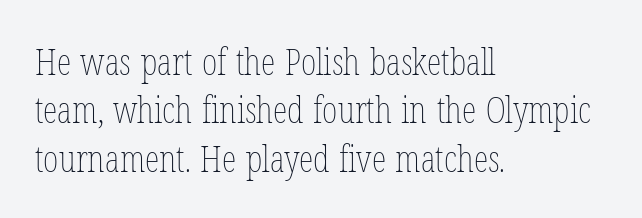
{"italic": "no", "bold": "no", "weight": "thin", "width": "condensed", "stroke_contrast": "low", "x_height": "medium", "monospaced": "no", "underline": "no", "align": "left", "line_spacing": "normal", "line_spacing_ratio": 1.31, "letter_spacing": "normal", "letter_spacing_em": 0.0, "glyph_px": 37}
